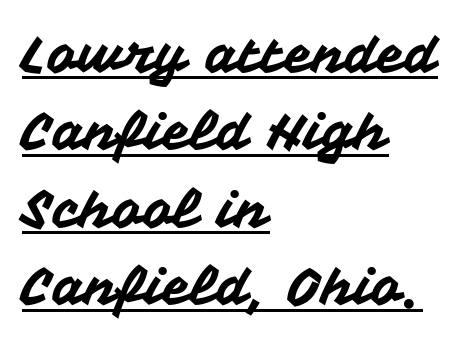
Serif or sans? Sans — the stroke terminals are bare. If you drew a ruler down the left edge, every line would touch it. The face used here is proportionally spaced, like ordinary book or web type. This rendering leaves character spacing at its baseline value.
